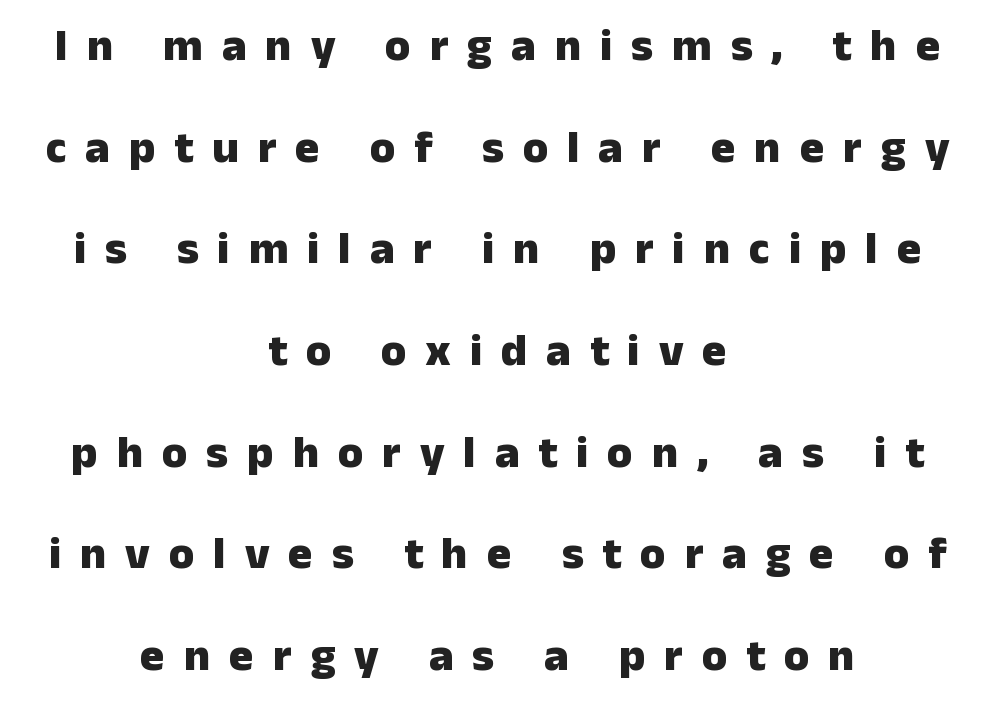
Reading down the column, the eye jumps a long way to each next line. Caption: multi-line text, centered on the measure. Plenty of ink on the page — the face is bold. Proportional: the letters do not fall into vertical columns. The rendering inserts visible extra space after every character.
